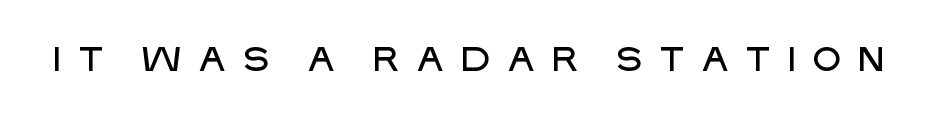
Q: Is the text italic (slanted)? A: No, it is upright.
Q: Is the typeface a serif or a sans-serif typeface? A: Sans-serif.
Q: Is the text underlined? A: No.
Q: Is the spacing between letters normal or unusually wide? A: Unusually wide.
Q: Width (condensed, normal, or wide)? A: Normal.
Q: Stroke contrast? A: Low.
Q: x-height? A: Large.
Q: Monospaced? A: No.
